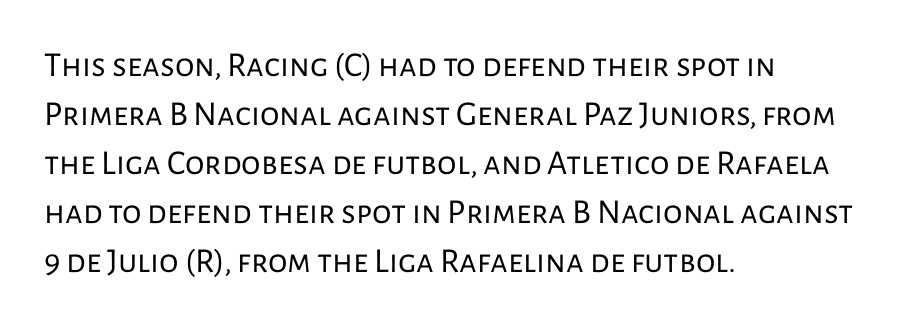
The image shows 35 px regular-weight sans-serif type, upright; set left-aligned, normal line spacing (1.4x), normal letter spacing, not underlined; low stroke contrast and a medium x-height.
